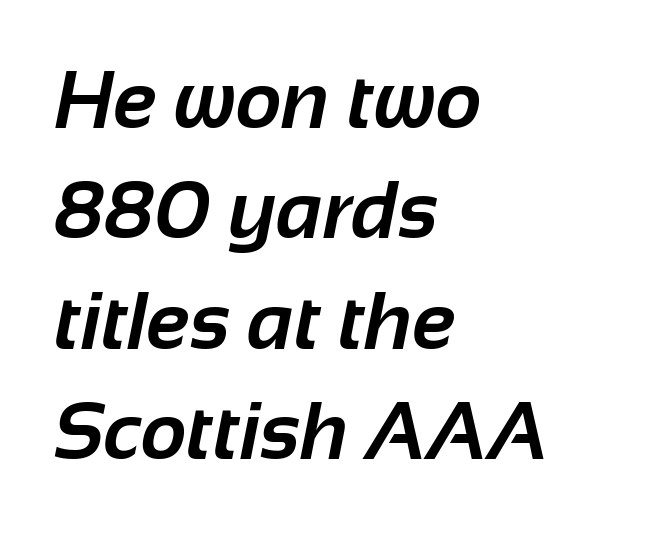
The image shows 80 px bold sans-serif type; set left-aligned, normal line spacing (1.38x), normal letter spacing, not underlined; low stroke contrast and a medium x-height.
